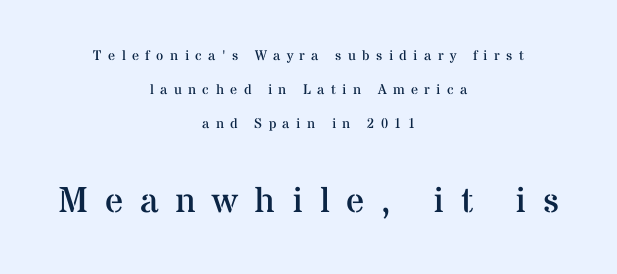
The image shows 36 px regular-weight serif type, upright; set centered, loose line spacing (2.42x), unusually wide letter spacing (+0.46 em), not underlined; the second (bottom) block is 2.57x larger; medium stroke contrast and a medium x-height.
